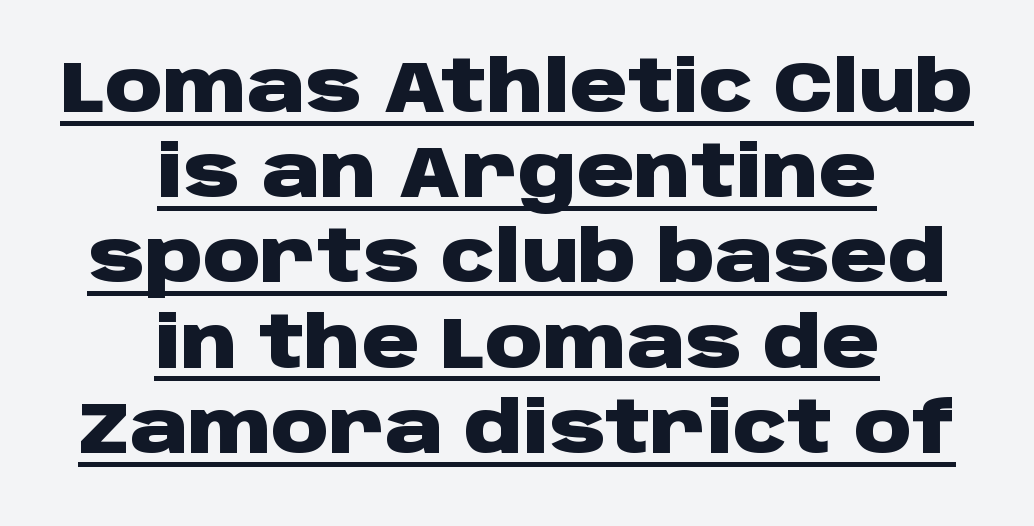
{"serif": "no", "italic": "no", "bold": "yes", "weight": "heavy", "width": "wide", "stroke_contrast": "low", "x_height": "large", "monospaced": "no", "underline": "yes", "align": "center", "line_spacing_ratio": 1.2, "letter_spacing": "normal", "letter_spacing_em": 0.0, "glyph_px": 71}
